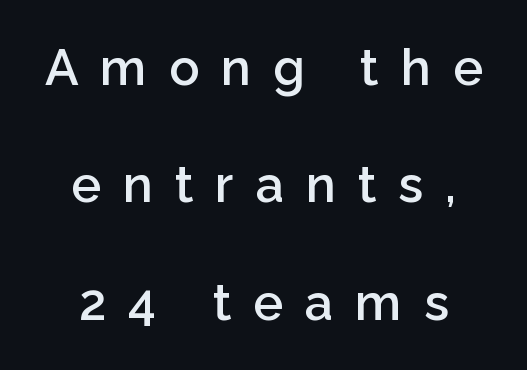
Q: Is the text bold? A: Semi-bold.
Q: Is the text italic (slanted)? A: No, it is upright.
Q: Is the typeface a serif or a sans-serif typeface? A: Sans-serif.
Q: Is the text underlined? A: No.
Q: Is the spacing between letters normal or unusually wide? A: Unusually wide.
Q: Is the spacing between lines tight, normal or loose? A: Loose.
Q: Width (condensed, normal, or wide)? A: Normal.
Q: Stroke contrast? A: Low.
Q: x-height? A: Medium.
Q: Monospaced? A: No.
